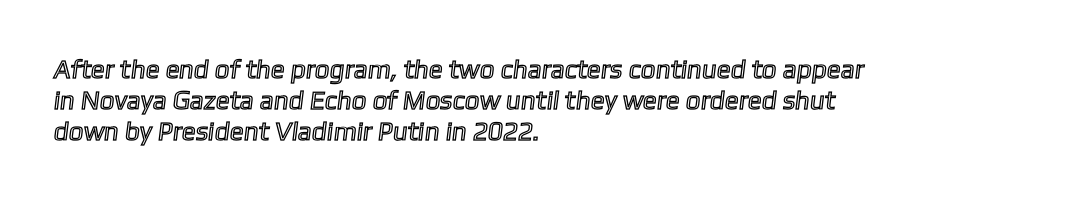
The passage is arranged the way most books set body copy — flush left. A clean baseline with only descenders dipping below it. Honestly, the letter spacing is just normal — you wouldn't notice it.
